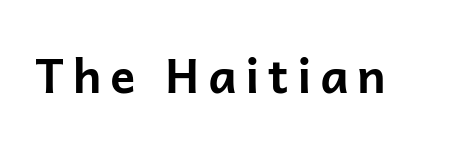
This is heavy type, rendered in bold. Varying glyph widths throughout — classic text-font behaviour. These lines were composed using upright roman letters. Serifs: no, the terminals of the letterforms are clean. A bare baseline throughout the passage.
